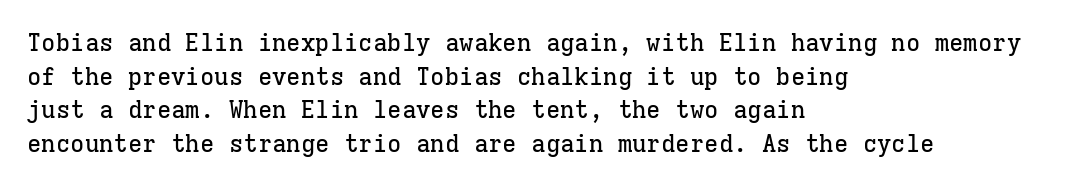
The image shows 24 px text type, upright; set left-aligned, normal line spacing (1.4x), normal letter spacing, not underlined.
